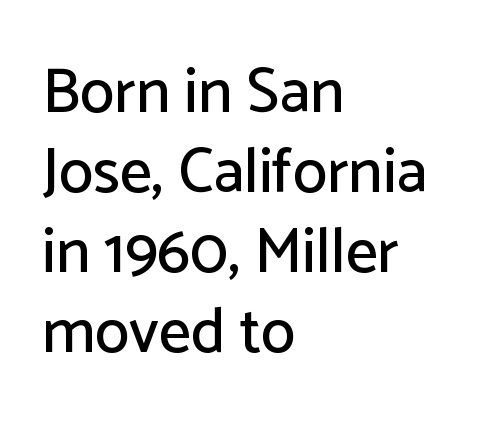
Leading matches the norm, producing a regular column. The axis of the letterforms is exactly vertical. Letter spacing: default. Nobody drew a line under any word here. Layout note: lines flush left.
